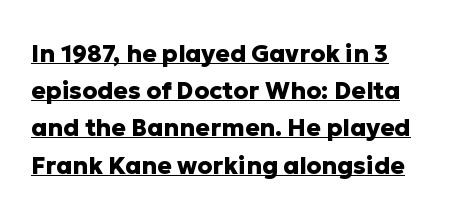
The image shows 24 px bold type, upright; set left-aligned, normal line spacing (1.55x), normal letter spacing, underlined.
